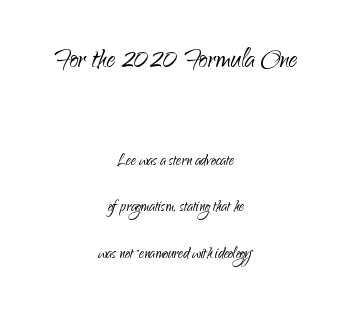
The image shows 33 px light sans-serif type; set centered, loose line spacing (2.46x), normal letter spacing, not underlined; the first (top) block is 1.74x larger; low stroke contrast and a small x-height.
